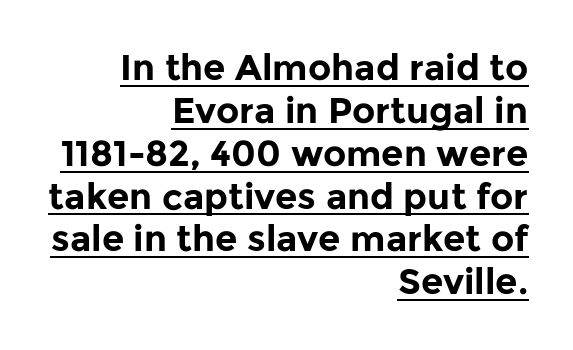
{"serif": "no", "italic": "no", "bold": "yes", "weight": "bold", "width": "normal", "stroke_contrast": "low", "x_height": "medium", "monospaced": "no", "underline": "yes", "align": "right", "line_spacing_ratio": 1.19, "letter_spacing": "normal", "letter_spacing_em": 0.0, "glyph_px": 36}
